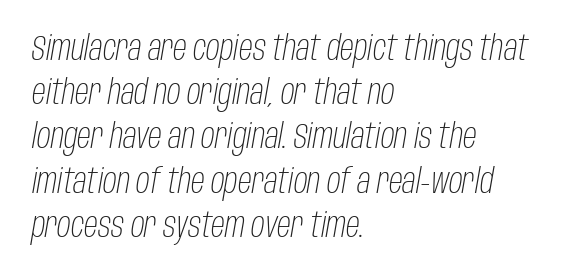
The image shows 34 px light, condensed type, italic (leaning right); set left-aligned, normal line spacing (1.3x), normal letter spacing, not underlined; low stroke contrast and a large x-height.
